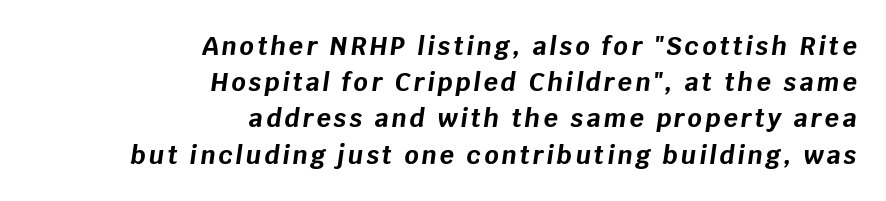
The image shows 25 px bold type, italic (leaning right); set right-aligned, normal line spacing (1.45x), not underlined.
